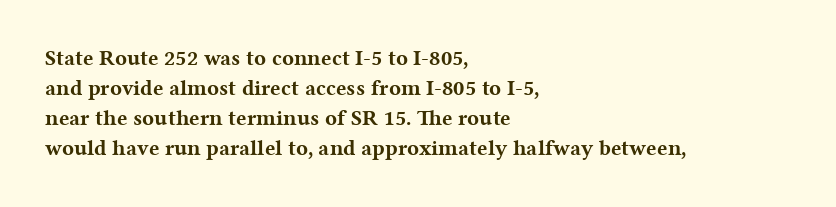
Q: Is the text bold? A: Yes.
Q: Is the text italic (slanted)? A: No, it is upright.
Q: Is the text underlined? A: No.
Q: How is the paragraph aligned? A: Left-aligned.
Q: Is the spacing between letters normal or unusually wide? A: Normal.
Q: Is the spacing between lines tight, normal or loose? A: Normal.
